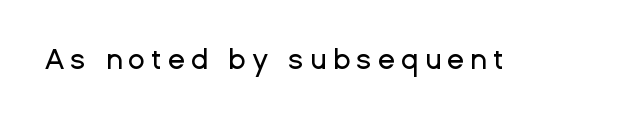
Q: Is the text italic (slanted)? A: No, it is upright.
Q: Is the typeface a serif or a sans-serif typeface? A: Sans-serif.
Q: Is the text underlined? A: No.
Q: Is the spacing between letters normal or unusually wide? A: Unusually wide.
Q: Width (condensed, normal, or wide)? A: Normal.
Q: Stroke contrast? A: Low.
Q: x-height? A: Medium.
Q: Monospaced? A: No.
